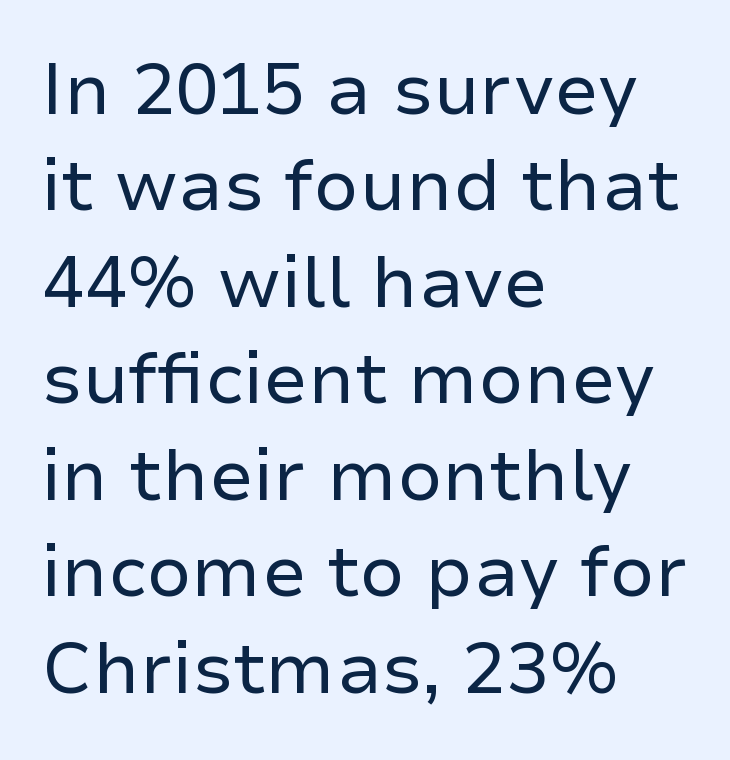
{"serif": "no", "italic": "no", "bold": "no", "weight": "regular", "width": "normal", "stroke_contrast": "low", "x_height": "medium", "monospaced": "no", "underline": "no", "align": "left", "line_spacing": "normal", "line_spacing_ratio": 1.34, "letter_spacing": "normal", "letter_spacing_em": 0.0, "glyph_px": 72}
